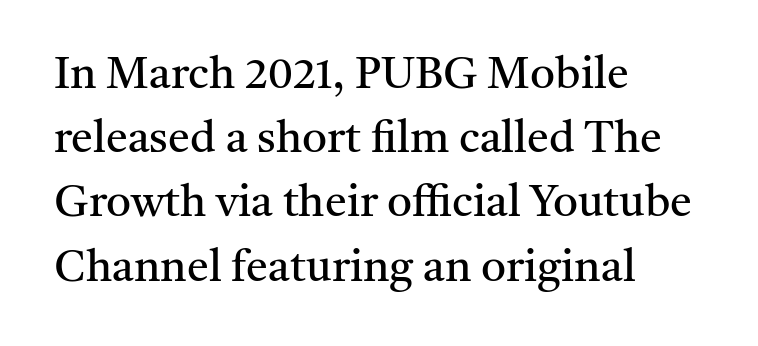
Q: Is the text bold? A: No.
Q: Is the text italic (slanted)? A: No, it is upright.
Q: Is the typeface a serif or a sans-serif typeface? A: Serif.
Q: Is the text underlined? A: No.
Q: How is the paragraph aligned? A: Left-aligned.
Q: Is the spacing between letters normal or unusually wide? A: Normal.
Q: Is the spacing between lines tight, normal or loose? A: Normal.
Q: Width (condensed, normal, or wide)? A: Normal.
Q: Stroke contrast? A: Medium.
Q: x-height? A: Medium.
Q: Monospaced? A: No.
